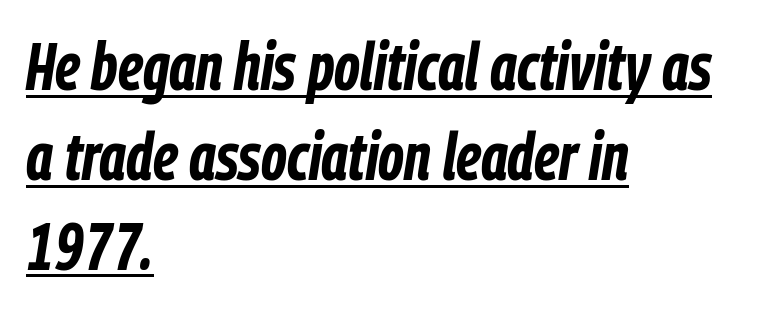
The image shows 66 px bold, condensed type, italic (leaning right); set left-aligned, normal line spacing (1.36x), normal letter spacing, underlined; low stroke contrast and a medium x-height.
